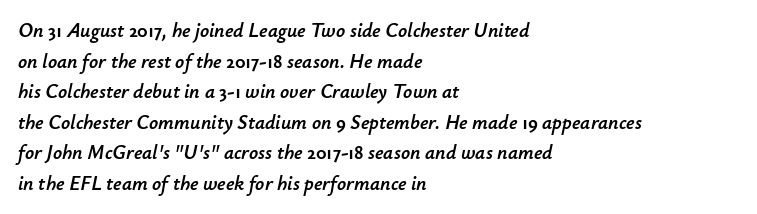
{"italic": "yes", "lean": "right", "slant_degrees": 12, "underline": "no", "align": "left", "line_spacing": "normal", "line_spacing_ratio": 1.53, "letter_spacing": "normal", "letter_spacing_em": 0.0, "glyph_px": 20}
